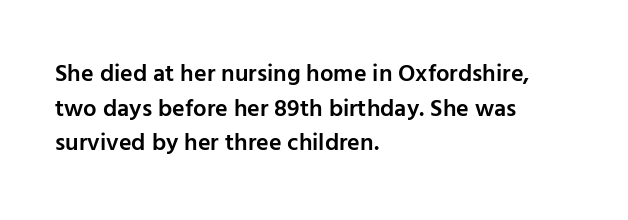
{"italic": "no", "bold": "semi", "underline": "no", "align": "left", "line_spacing": "normal", "line_spacing_ratio": 1.44, "letter_spacing": "normal", "letter_spacing_em": 0.0, "glyph_px": 24}
